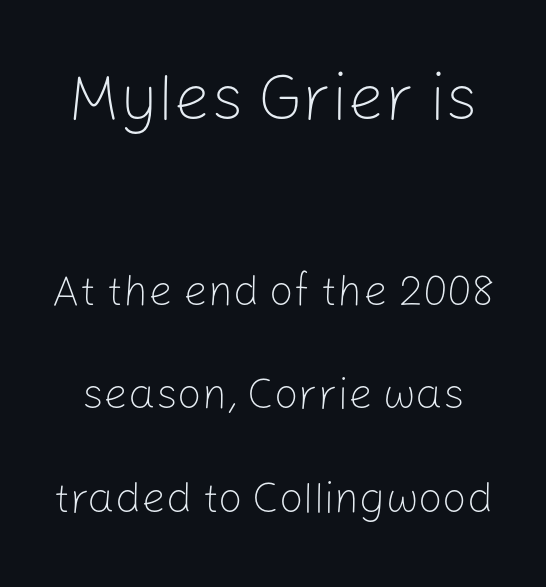
The image shows 65 px light sans-serif type, upright; set loose line spacing (2.41x), normal letter spacing, not underlined; the first (top) block is 1.51x larger; low stroke contrast and a medium x-height.
